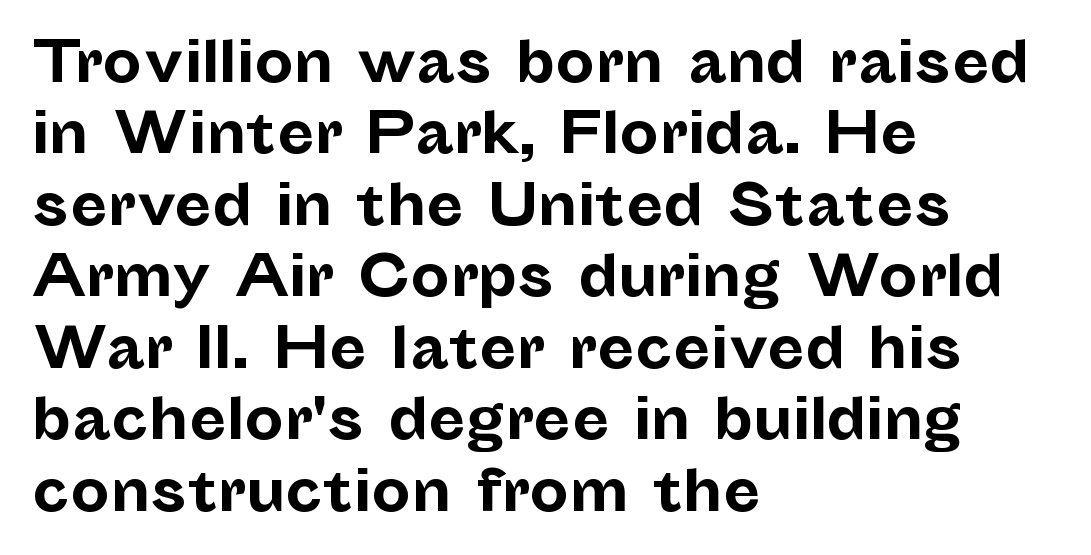
Q: Is the text bold? A: Yes.
Q: Is the text italic (slanted)? A: No, it is upright.
Q: Is the typeface a serif or a sans-serif typeface? A: Sans-serif.
Q: Is the text underlined? A: No.
Q: How is the paragraph aligned? A: Left-aligned.
Q: Is the spacing between letters normal or unusually wide? A: Normal.
Q: Is the spacing between lines tight, normal or loose? A: Normal.
Q: Width (condensed, normal, or wide)? A: Normal.
Q: Stroke contrast? A: Low.
Q: x-height? A: Medium.
Q: Monospaced? A: No.
